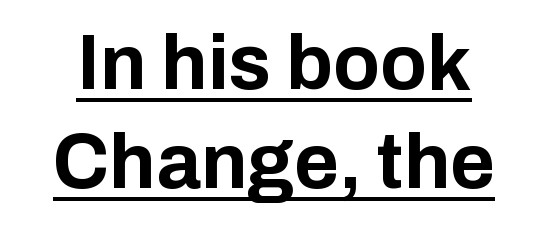
Q: Is the text bold? A: Yes.
Q: Is the text italic (slanted)? A: No, it is upright.
Q: Is the typeface a serif or a sans-serif typeface? A: Sans-serif.
Q: Is the text underlined? A: Yes.
Q: Is the spacing between letters normal or unusually wide? A: Normal.
Q: Is the spacing between lines tight, normal or loose? A: Normal.
Q: Width (condensed, normal, or wide)? A: Normal.
Q: Stroke contrast? A: Low.
Q: x-height? A: Medium.
Q: Monospaced? A: No.
